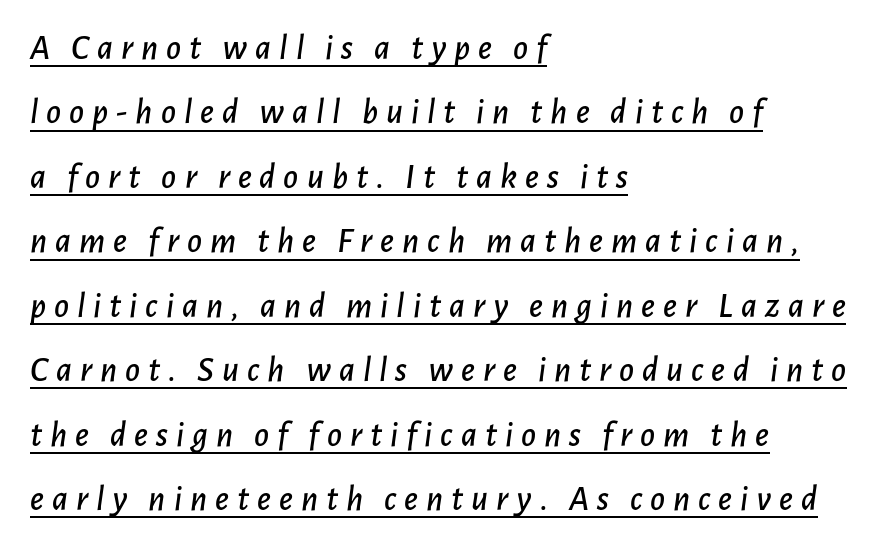
Q: Is the text italic (slanted)? A: Yes, it leans right by about 7 degrees.
Q: Is the text underlined? A: Yes.
Q: How is the paragraph aligned? A: Left-aligned.
Q: Is the spacing between letters normal or unusually wide? A: Unusually wide.
Q: Width (condensed, normal, or wide)? A: Normal.
Q: Stroke contrast? A: Low.
Q: x-height? A: Medium.
Q: Monospaced? A: No.
